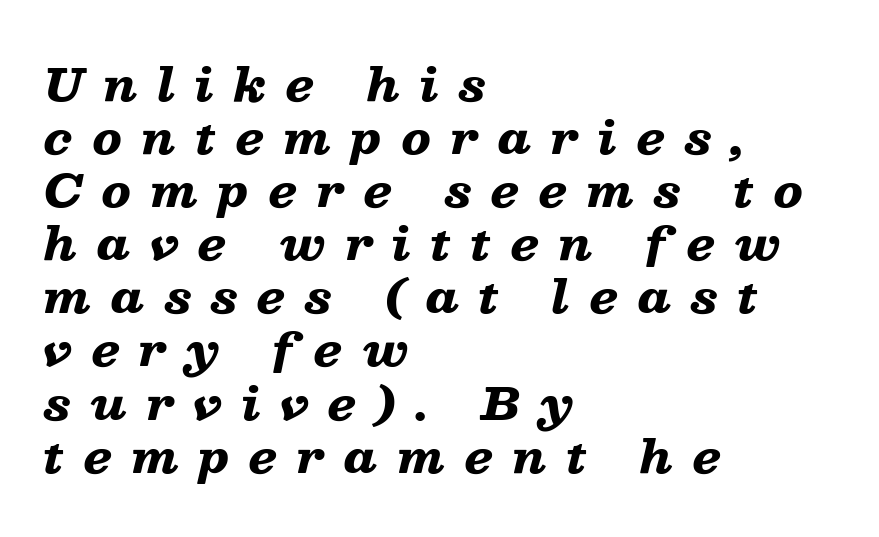
{"italic": "yes", "lean": "right", "slant_degrees": 13, "bold": "yes", "weight": "heavy", "width": "wide", "stroke_contrast": "low", "x_height": "medium", "monospaced": "no", "underline": "no", "align": "left", "line_spacing_ratio": 1.18, "letter_spacing": "wide", "letter_spacing_em": 0.44, "glyph_px": 45}
